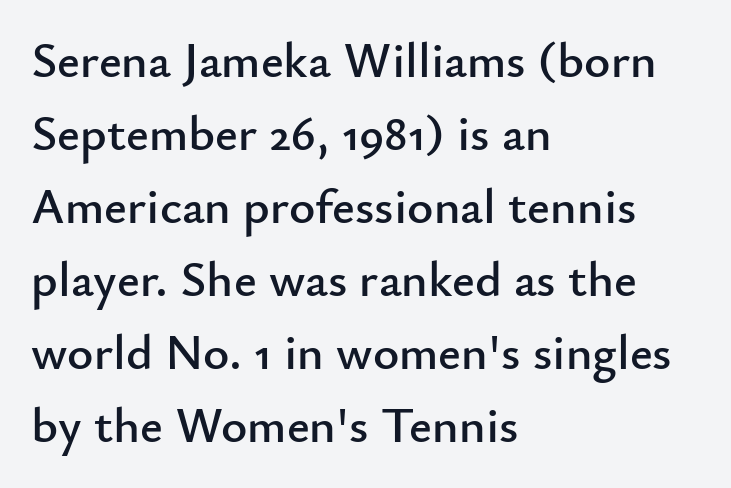
The image shows 50 px sans-serif type, upright; set left-aligned, normal line spacing (1.46x), normal letter spacing, not underlined; low stroke contrast and a small x-height.
